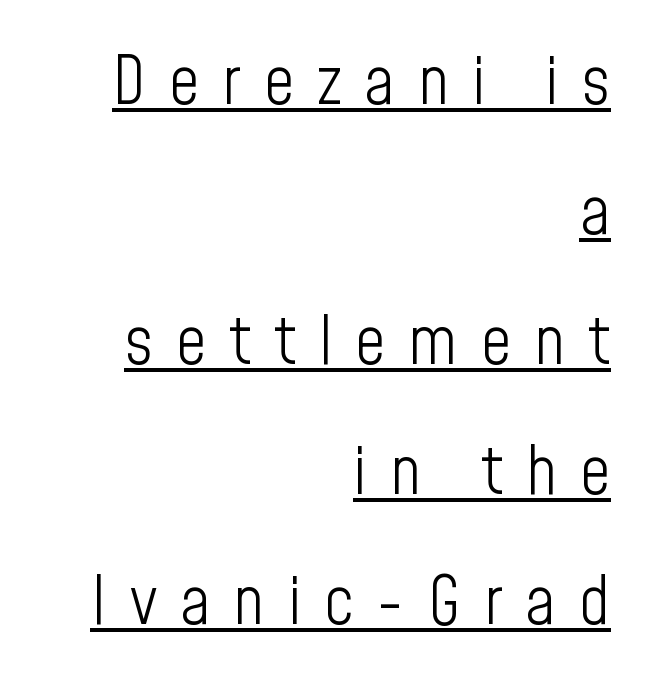
{"serif": "no", "italic": "no", "bold": "no", "weight": "light", "width": "condensed", "stroke_contrast": "low", "x_height": "medium", "monospaced": "no", "underline": "yes", "align": "right", "line_spacing": "loose", "line_spacing_ratio": 1.97, "letter_spacing": "wide", "letter_spacing_em": 0.35, "glyph_px": 66}
